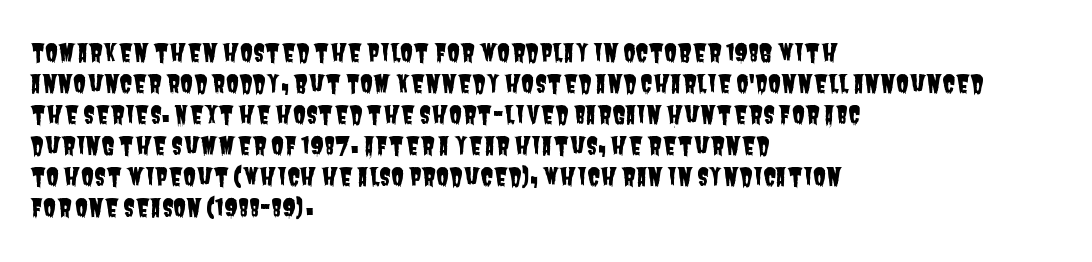
{"underline": "no", "align": "left", "line_spacing": "normal", "line_spacing_ratio": 1.29, "letter_spacing": "normal", "letter_spacing_em": 0.0, "glyph_px": 24}
